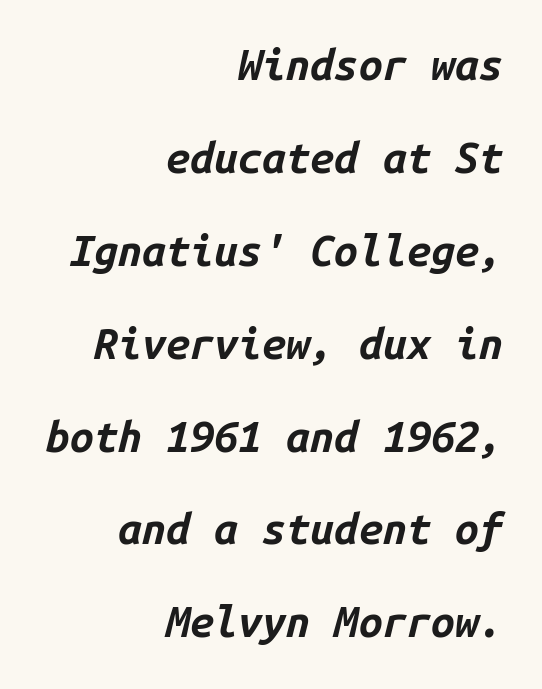
Q: Is the text bold? A: Yes.
Q: Is the text italic (slanted)? A: Yes, it leans right by about 14 degrees.
Q: Is the text underlined? A: No.
Q: How is the paragraph aligned? A: Right-aligned.
Q: Is the spacing between letters normal or unusually wide? A: Normal.
Q: Is the spacing between lines tight, normal or loose? A: Loose.
Q: Width (condensed, normal, or wide)? A: Normal.
Q: Stroke contrast? A: Low.
Q: x-height? A: Medium.
Q: Monospaced? A: Yes.
